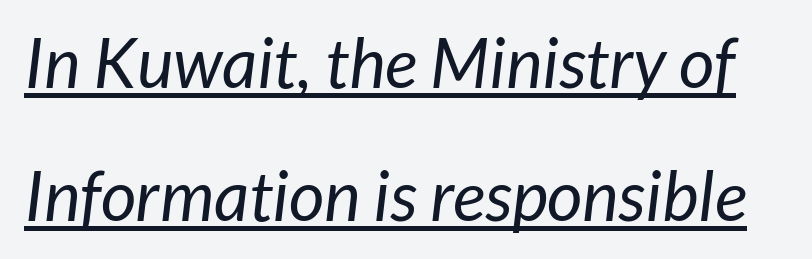
The image shows 69 px regular-weight sans-serif type; set loose line spacing (1.93x), normal letter spacing, underlined; low stroke contrast and a medium x-height.
